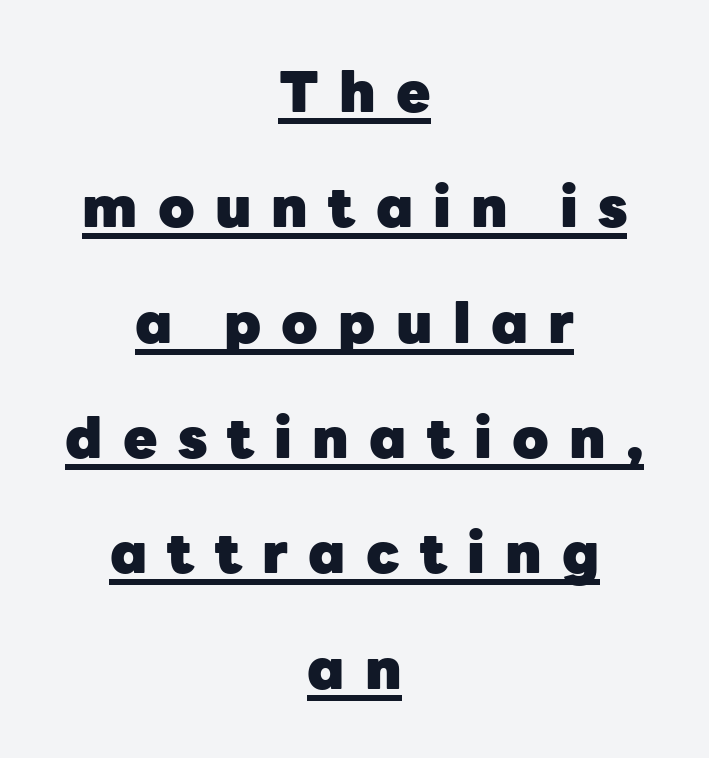
The image shows 56 px heavy sans-serif type, upright; set centered, loose line spacing (2.06x), unusually wide letter spacing (+0.36 em), underlined; low stroke contrast and a medium x-height.
